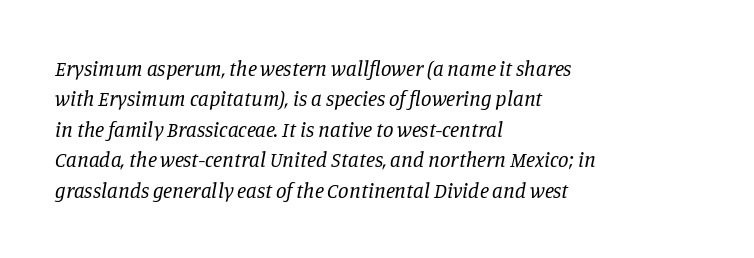
The image shows 21 px text type, italic (leaning right); set left-aligned, normal line spacing (1.45x), normal letter spacing, not underlined.
